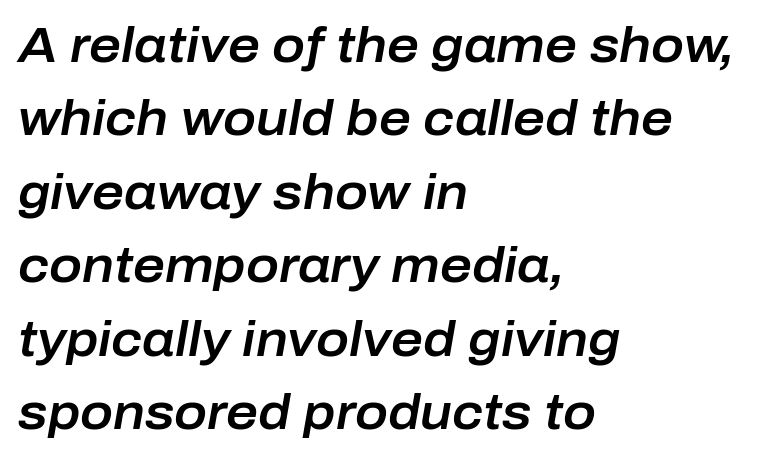
Proportional: the letters do not fall into vertical columns. The rendering keeps characters at their native spacing. The rows are spaced the way most documents space them. Descenders hang freely into open space.
